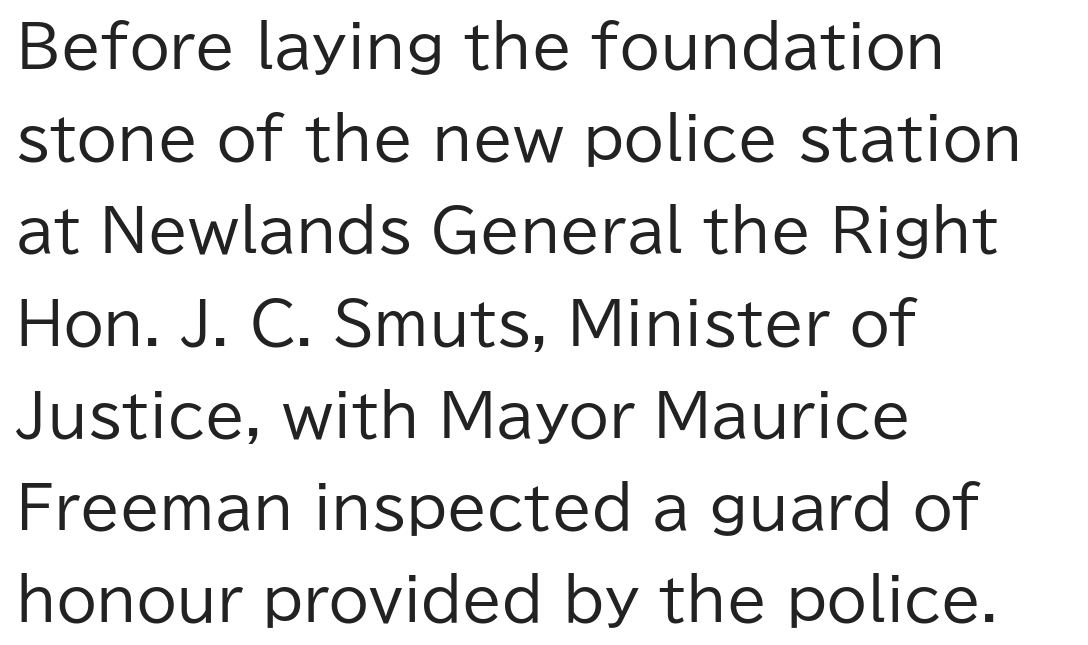
{"serif": "no", "italic": "no", "bold": "no", "weight": "regular", "width": "normal", "stroke_contrast": "low", "x_height": "medium", "monospaced": "no", "underline": "no", "align": "left", "line_spacing": "normal", "line_spacing_ratio": 1.59, "letter_spacing": "normal", "letter_spacing_em": 0.0, "glyph_px": 58}
